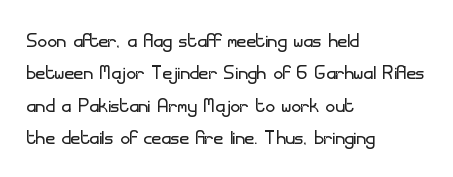
Line spacing here is normal. Nobody touched the tracking dial on this one. Quick note: underline off. Designer's note — italics off, roman on. The lines are quadded left.
